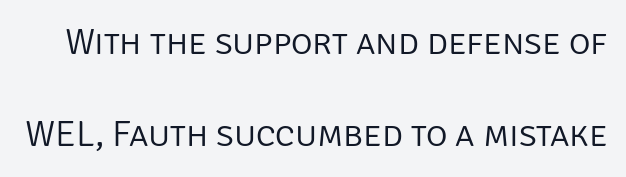
Q: Is the text bold? A: No.
Q: Is the text italic (slanted)? A: No, it is upright.
Q: Is the typeface a serif or a sans-serif typeface? A: Sans-serif.
Q: Is the text underlined? A: No.
Q: Is the spacing between letters normal or unusually wide? A: Normal.
Q: Is the spacing between lines tight, normal or loose? A: Loose.
Q: Width (condensed, normal, or wide)? A: Normal.
Q: Stroke contrast? A: Low.
Q: x-height? A: Large.
Q: Monospaced? A: No.
